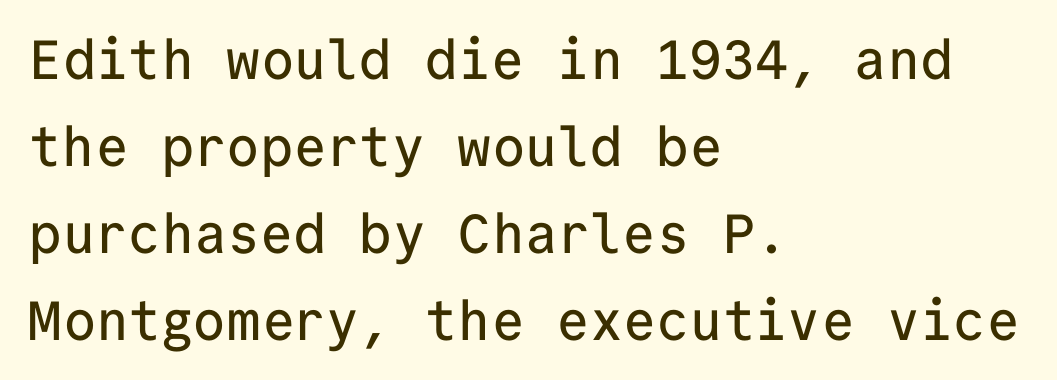
The image shows 55 px sans-serif type, upright, monospaced; set left-aligned, normal line spacing (1.58x), normal letter spacing, not underlined; low stroke contrast and a medium x-height.
